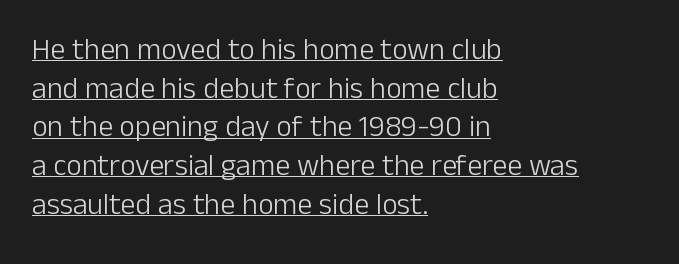
The image shows 30 px light sans-serif type, upright; set left-aligned, normal line spacing (1.29x), normal letter spacing, underlined; low stroke contrast and a medium x-height.
